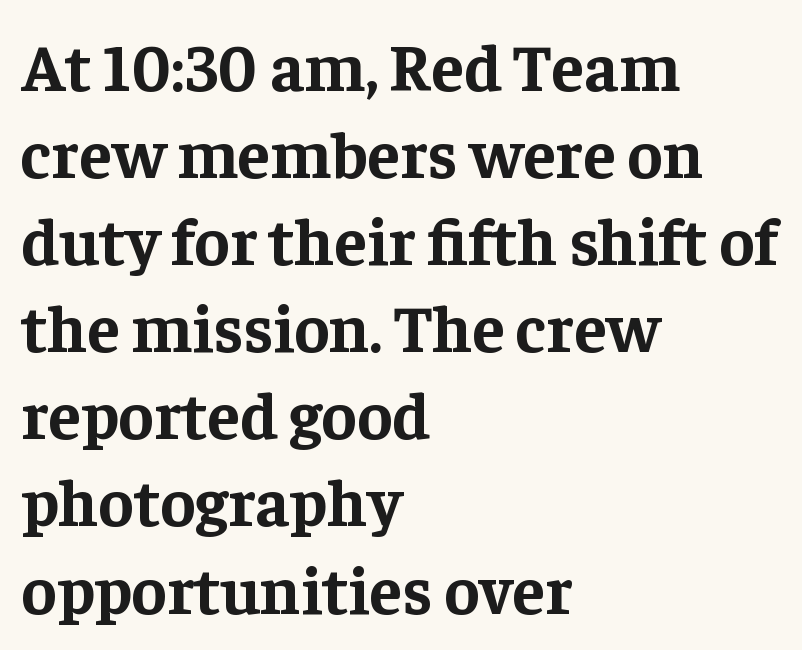
The face used here has the dense, thick strokes of a bold. Posture: upright roman. Each row of text sits above clean, open space. Inter-character spacing is left at the font's built-in metrics. A typesetter would call this proportional, since set widths differ per character. Where is the straight margin? On the left.
